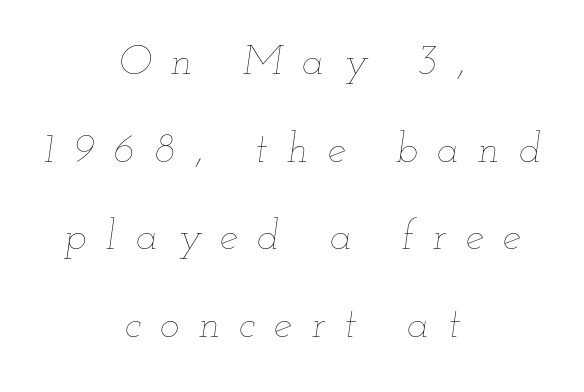
Does extra space separate the letters? Yes, quite a lot of it. Compared with a flush-left layout, this one balances lines on the center instead. Spacing verdict: proportional, widths tailored to each character. This sample trades compactness for vertical openness between lines. The zone under the glyphs is completely vacant. Yep, that's italic — everything's leaning.
